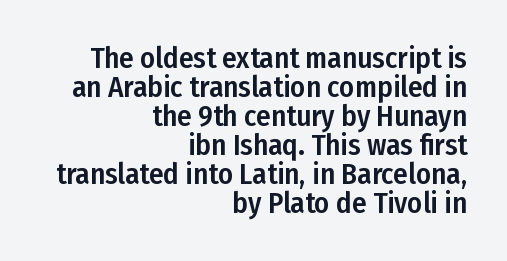
Q: Is the text italic (slanted)? A: No, it is upright.
Q: Is the typeface a serif or a sans-serif typeface? A: Sans-serif.
Q: Is the text underlined? A: No.
Q: How is the paragraph aligned? A: Right-aligned.
Q: Is the spacing between letters normal or unusually wide? A: Normal.
Q: Is the spacing between lines tight, normal or loose? A: Tight.
Q: Width (condensed, normal, or wide)? A: Condensed.
Q: Stroke contrast? A: Low.
Q: x-height? A: Medium.
Q: Monospaced? A: No.
